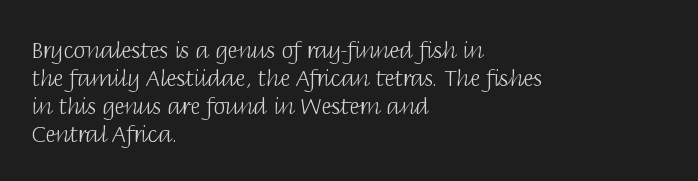
Q: Is the text bold? A: No.
Q: Is the text italic (slanted)? A: No, it is upright.
Q: Is the text underlined? A: No.
Q: How is the paragraph aligned? A: Left-aligned.
Q: Is the spacing between letters normal or unusually wide? A: Normal.
Q: Is the spacing between lines tight, normal or loose? A: Normal.
